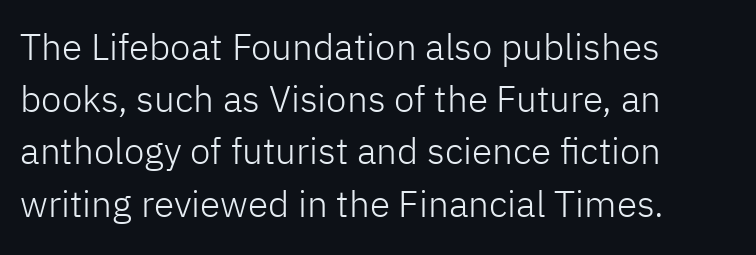
Q: Is the text bold? A: No.
Q: Is the text italic (slanted)? A: No, it is upright.
Q: Is the typeface a serif or a sans-serif typeface? A: Sans-serif.
Q: Is the text underlined? A: No.
Q: How is the paragraph aligned? A: Left-aligned.
Q: Is the spacing between letters normal or unusually wide? A: Normal.
Q: Is the spacing between lines tight, normal or loose? A: Normal.
Q: Width (condensed, normal, or wide)? A: Normal.
Q: Stroke contrast? A: Low.
Q: x-height? A: Medium.
Q: Monospaced? A: No.
